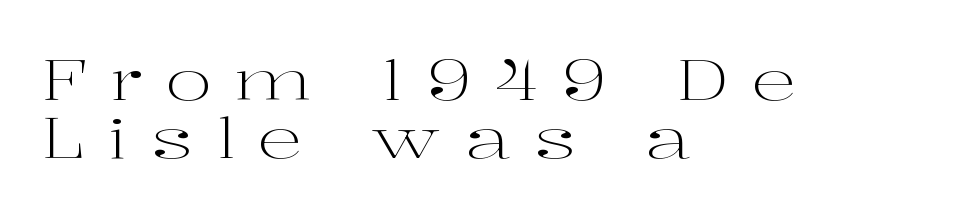
The image shows 56 px light, wide serif type, upright; set left-aligned, tight line spacing (1.03x), unusually wide letter spacing (+0.41 em), not underlined; high stroke contrast and a medium x-height.
